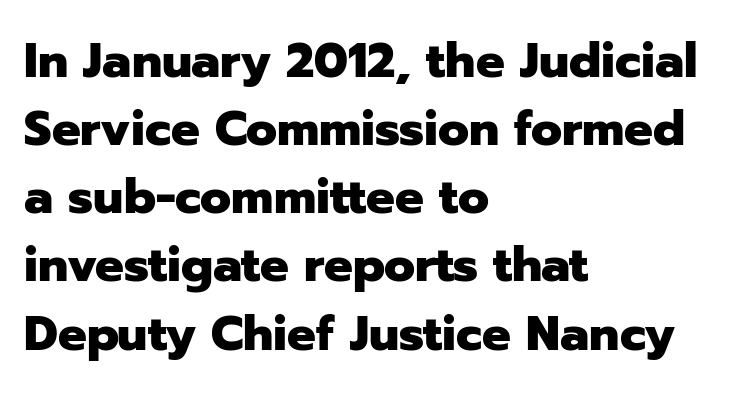
Q: Is the text bold? A: Yes.
Q: Is the text italic (slanted)? A: No, it is upright.
Q: Is the typeface a serif or a sans-serif typeface? A: Sans-serif.
Q: Is the text underlined? A: No.
Q: How is the paragraph aligned? A: Left-aligned.
Q: Is the spacing between letters normal or unusually wide? A: Normal.
Q: Is the spacing between lines tight, normal or loose? A: Normal.
Q: Width (condensed, normal, or wide)? A: Normal.
Q: Stroke contrast? A: Low.
Q: x-height? A: Medium.
Q: Monospaced? A: No.
